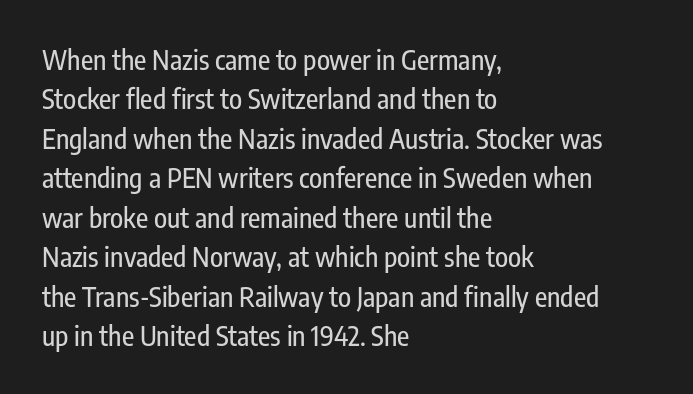
{"italic": "no", "underline": "no", "align": "left", "line_spacing": "normal", "line_spacing_ratio": 1.46, "letter_spacing": "normal", "letter_spacing_em": 0.0, "glyph_px": 27}
